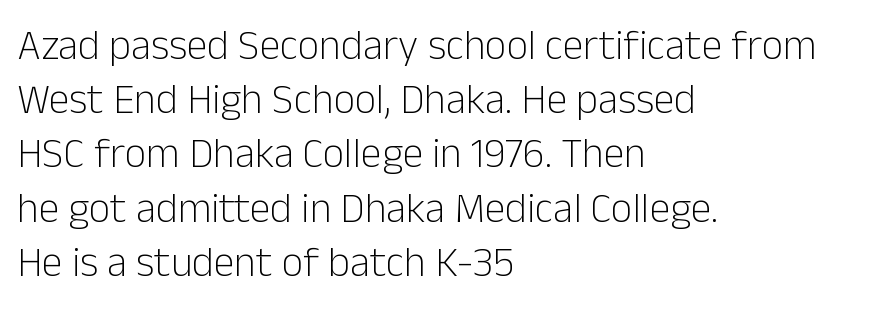
The rag falls on the right side of this text block. Quick note: interline space is typical. Honestly, the letter spacing is just normal — you wouldn't notice it. Each letter's strokes conclude bluntly, with no projecting serifs. Weight: not bold — regular or lighter.
